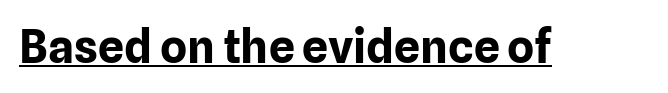
{"serif": "no", "italic": "no", "bold": "yes", "weight": "bold", "width": "normal", "stroke_contrast": "low", "x_height": "medium", "monospaced": "no", "underline": "yes", "letter_spacing": "normal", "letter_spacing_em": 0.0, "glyph_px": 46}
